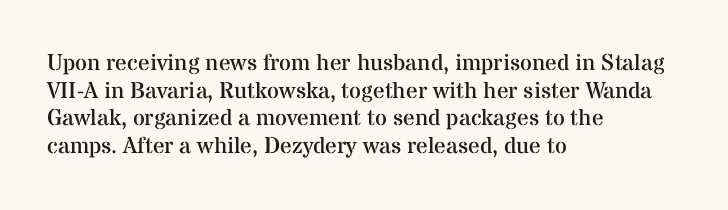
Unlike italic type, these characters show no tilt at all. The string is rendered with underlining switched off. The lines are quadded left. Tracking here is standard; glyphs follow each other at the usual distance. The letters look calm and open, with moderate or lighter stems.
